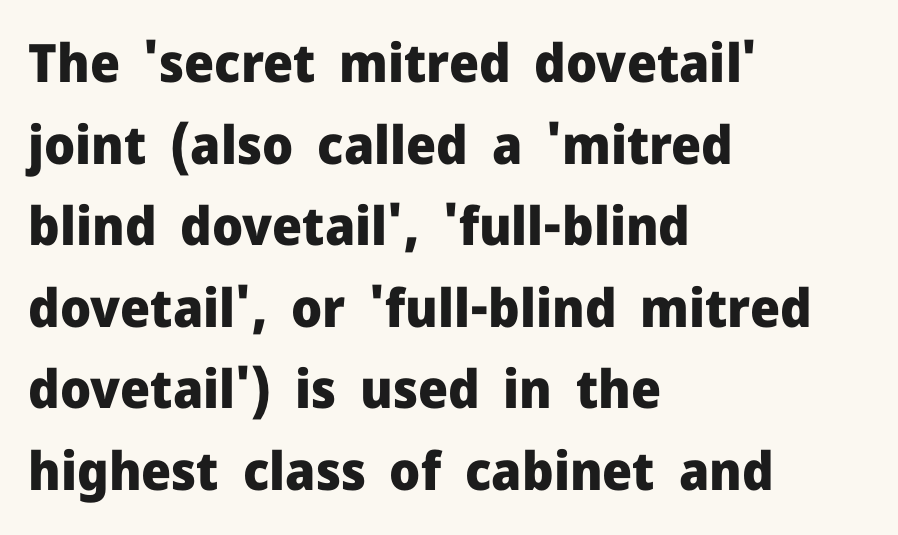
The image shows 53 px heavy sans-serif type, upright; set left-aligned, normal line spacing (1.54x), normal letter spacing, not underlined; low stroke contrast and a medium x-height.
